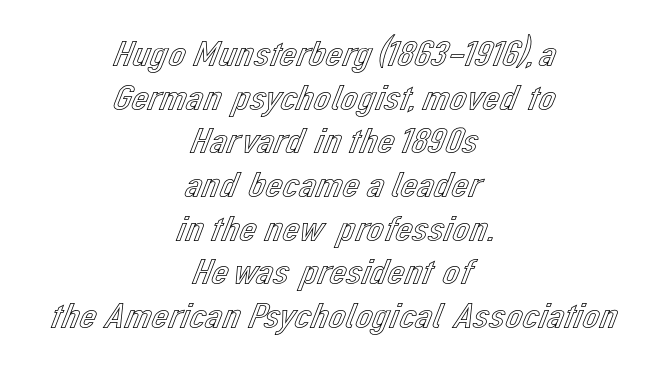
There is no visible air inserted between adjacent glyphs. Spacing verdict: proportional, widths tailored to each character. Typeset on center — no edge is straight.
